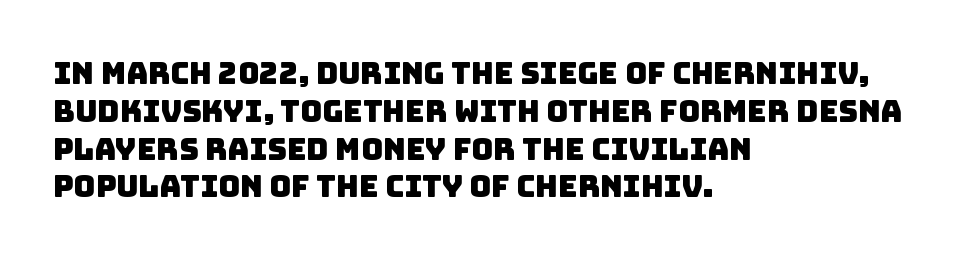
Q: Is the typeface a serif or a sans-serif typeface? A: Sans-serif.
Q: Is the text underlined? A: No.
Q: How is the paragraph aligned? A: Left-aligned.
Q: Is the spacing between letters normal or unusually wide? A: Normal.
Q: Is the spacing between lines tight, normal or loose? A: Normal.
Q: Width (condensed, normal, or wide)? A: Normal.
Q: Stroke contrast? A: Low.
Q: x-height? A: Large.
Q: Monospaced? A: No.
